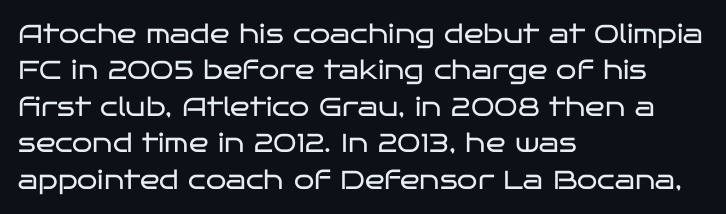
Short and long lines alike share a common starting point at left. The typeface has the unassuming heft of standard copy or less. Is the letter spacing exaggerated? No — it looks like the ordinary default. Has an underline been added? It has not. Posture: vertical.
